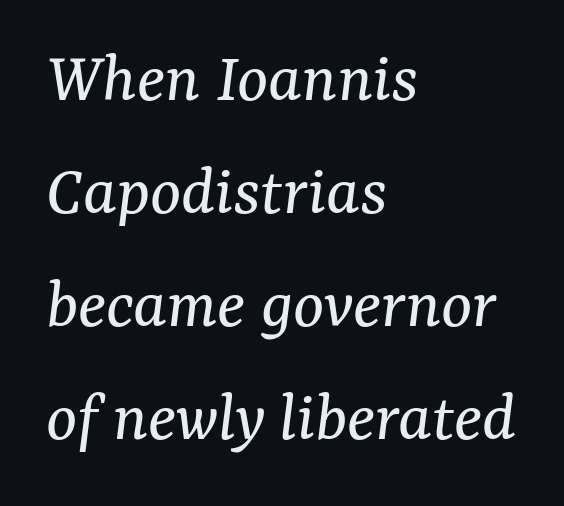
The image shows 73 px regular-weight serif type, italic (leaning right); set left-aligned, normal line spacing (1.55x), normal letter spacing, not underlined; medium stroke contrast and a medium x-height.
